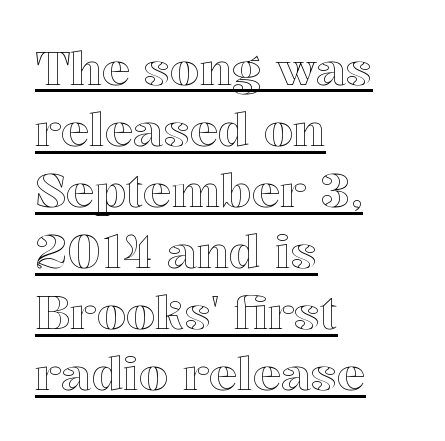
Q: Is the text italic (slanted)? A: No, it is upright.
Q: Is the text underlined? A: Yes.
Q: How is the paragraph aligned? A: Left-aligned.
Q: Is the spacing between letters normal or unusually wide? A: Normal.
Q: Is the spacing between lines tight, normal or loose? A: Normal.
Q: Width (condensed, normal, or wide)? A: Normal.
Q: x-height? A: Medium.
Q: Monospaced? A: No.
